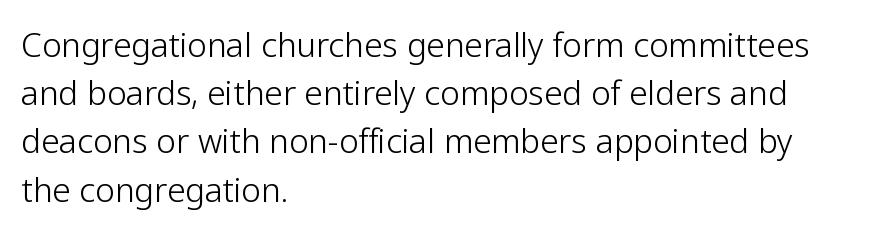
{"serif": "no", "italic": "no", "bold": "no", "weight": "light", "width": "normal", "stroke_contrast": "low", "x_height": "medium", "monospaced": "no", "underline": "no", "align": "left", "line_spacing": "normal", "line_spacing_ratio": 1.46, "letter_spacing": "normal", "letter_spacing_em": 0.0, "glyph_px": 33}
